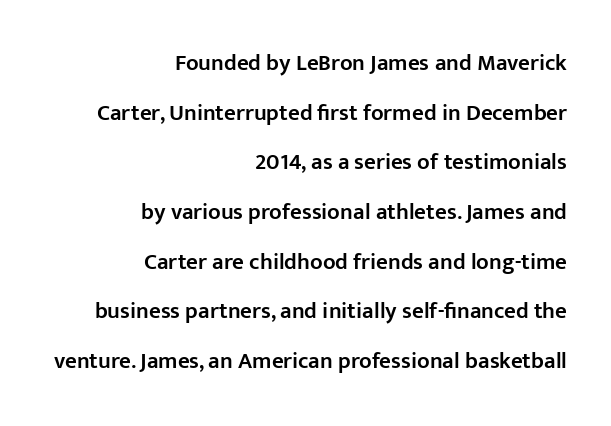
The image shows 23 px text type, upright; set right-aligned, loose line spacing (2.16x), normal letter spacing, not underlined.
